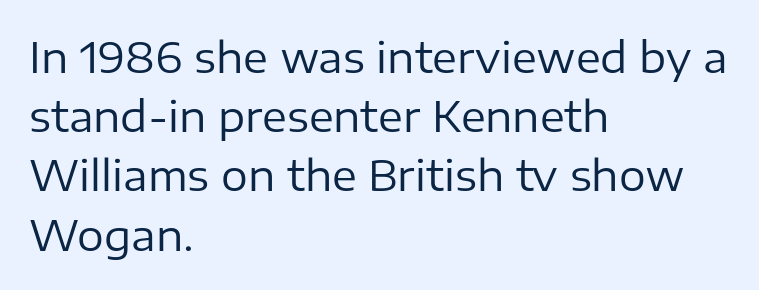
A classic flush-left, rag-right setting is used for this passage. A typesetter would mark this as roman, not italic. Here the glyphs are tracked normally, forming tight word shapes. No heavy texture on the line: the type isn't bold.
